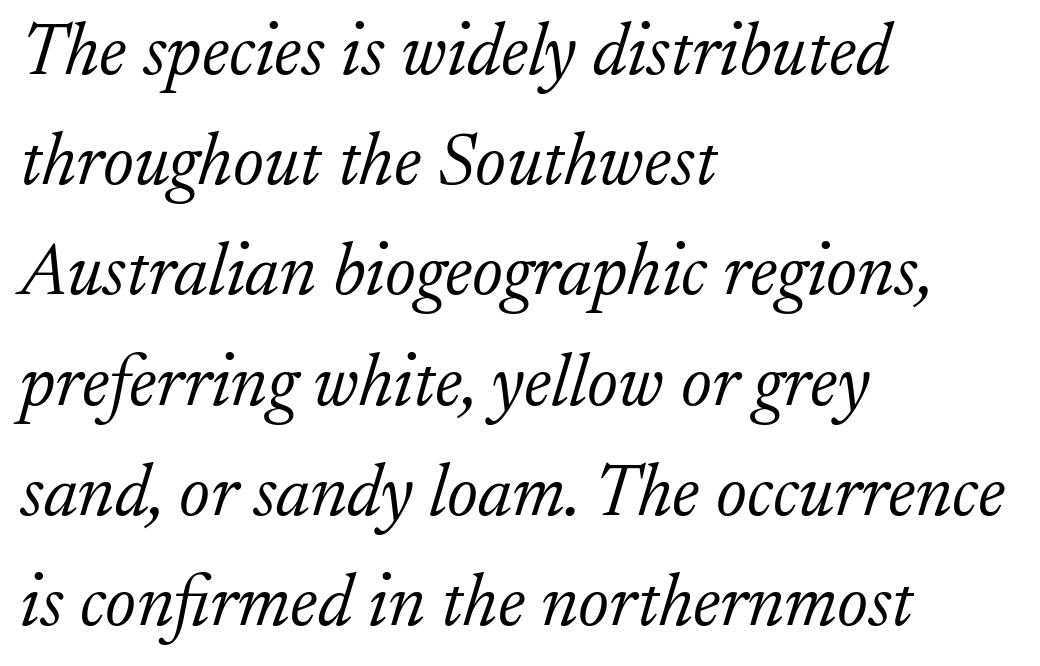
The image shows 73 px light serif type, italic (leaning right); set left-aligned, normal line spacing (1.51x), normal letter spacing, not underlined; low stroke contrast and a small x-height.
